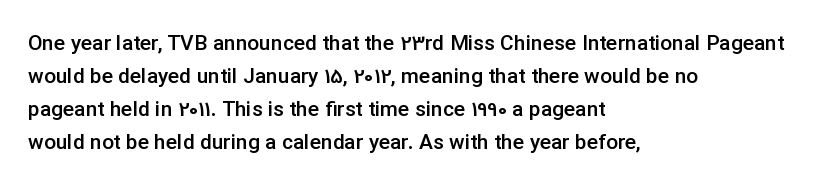
The image shows 21 px text type, upright; set left-aligned, normal line spacing (1.57x), normal letter spacing, not underlined.
